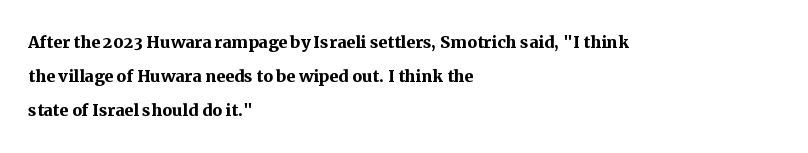
{"italic": "no", "bold": "yes", "underline": "no", "align": "left", "line_spacing": "normal", "line_spacing_ratio": 1.55, "letter_spacing": "normal", "letter_spacing_em": 0.0, "glyph_px": 22}
